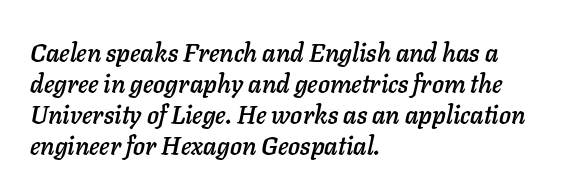
{"italic": "yes", "lean": "right", "slant_degrees": 11, "underline": "no", "align": "left", "line_spacing_ratio": 1.24, "letter_spacing": "normal", "letter_spacing_em": 0.0, "glyph_px": 25}
